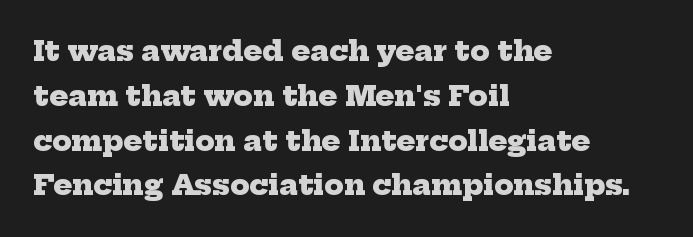
The image shows 28 px heavy serif type; set left-aligned, normal line spacing (1.6x), normal letter spacing, not underlined; low stroke contrast and a medium x-height.
